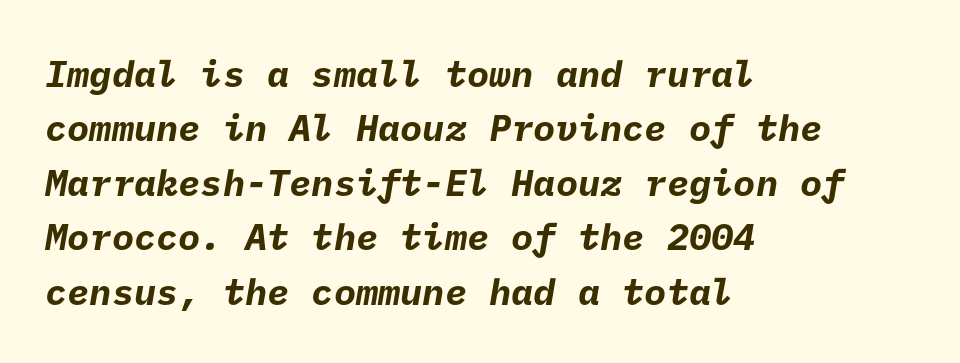
This block has exactly the height ordinary leading produces. A sans-serif font was chosen for this passage. The horizontal fit of the characters is conventional and even. A dark, heavy texture on the line: the type is bold.
